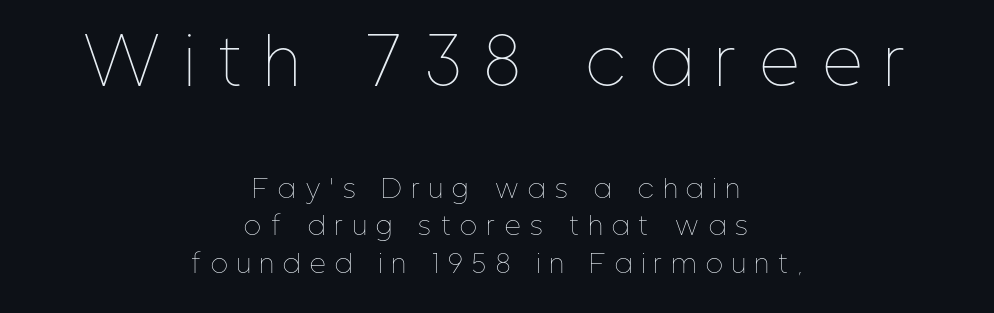
The image shows 62 px thin, condensed type, upright; set centered, normal line spacing (1.5x), unusually wide letter spacing (+0.39 em), not underlined; the first (top) block is 2.48x larger; low stroke contrast and a medium x-height.
